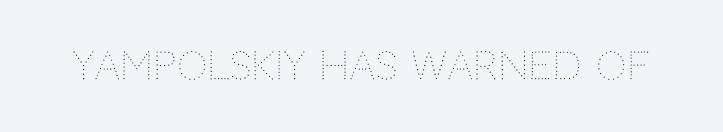
{"italic": "no", "bold": "no", "weight": "thin", "width": "normal", "stroke_contrast": "medium", "x_height": "large", "monospaced": "no", "underline": "no", "letter_spacing": "normal", "letter_spacing_em": 0.0, "glyph_px": 38}
